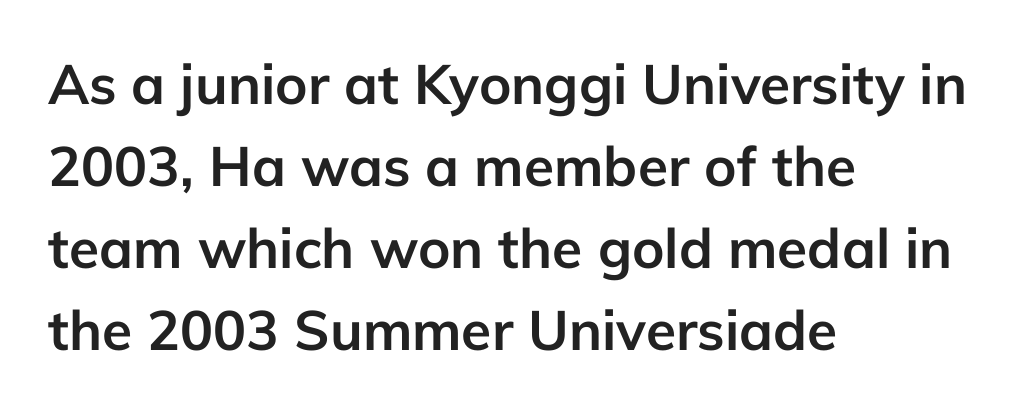
The image shows 55 px semibold sans-serif type, upright; set left-aligned, normal line spacing (1.49x), normal letter spacing, not underlined; low stroke contrast and a medium x-height.
